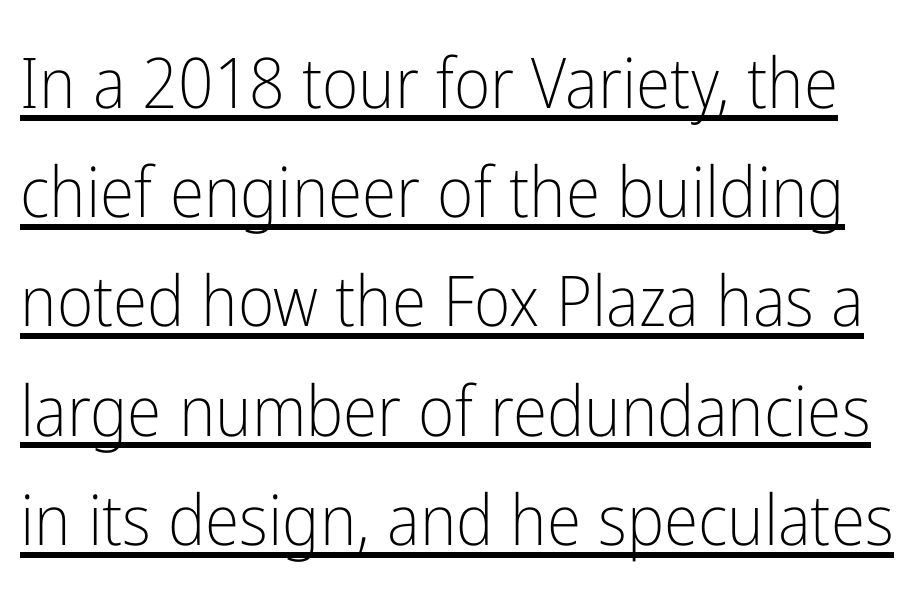
The image shows 70 px light, condensed sans-serif type, upright; set normal line spacing (1.56x), normal letter spacing, underlined; low stroke contrast and a medium x-height.
